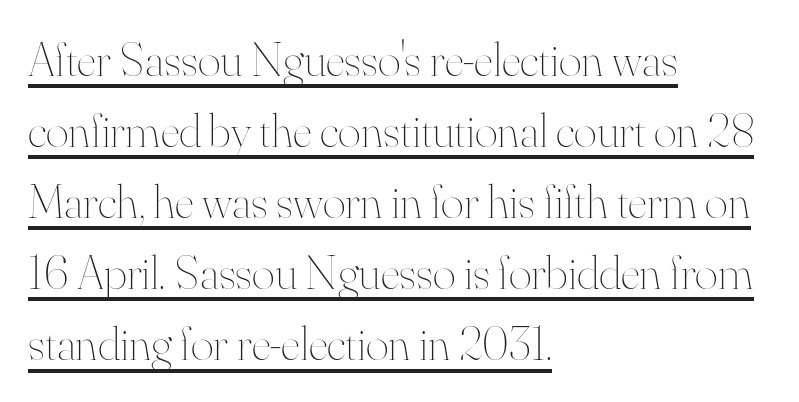
Q: Is the text bold? A: No.
Q: Is the text italic (slanted)? A: No, it is upright.
Q: Is the text underlined? A: Yes.
Q: How is the paragraph aligned? A: Left-aligned.
Q: Is the spacing between letters normal or unusually wide? A: Normal.
Q: Is the spacing between lines tight, normal or loose? A: Normal.
Q: Width (condensed, normal, or wide)? A: Normal.
Q: Stroke contrast? A: High.
Q: x-height? A: Small.
Q: Monospaced? A: No.
